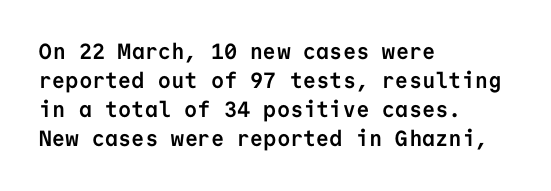
I'd describe the lettering as bold — thick and assertive. Line starts are locked; line ends wander. Nope, not italic — everything's standing straight. Only glyphs here, with clear space below each row.
